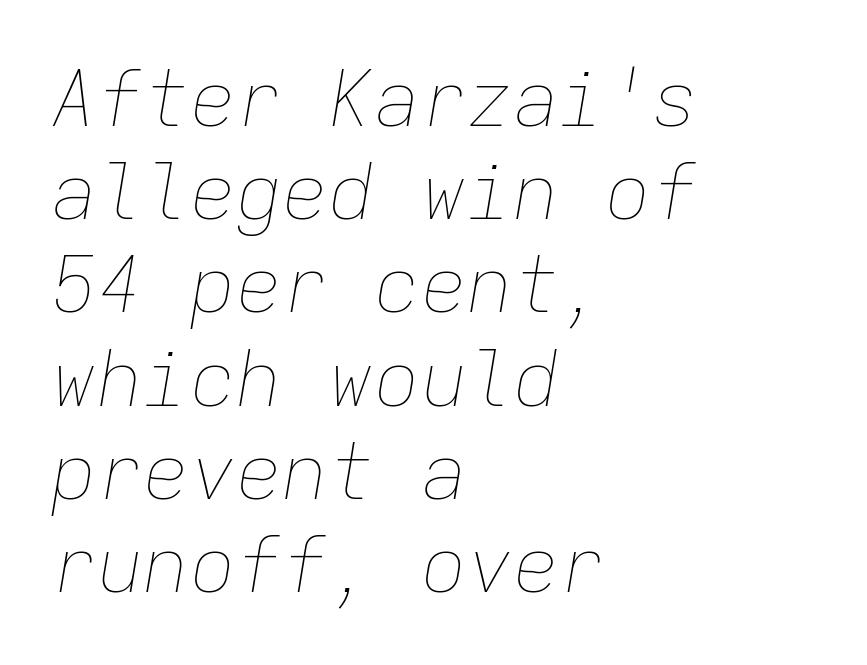
{"italic": "yes", "lean": "right", "slant_degrees": 9, "bold": "no", "weight": "thin", "width": "normal", "stroke_contrast": "low", "x_height": "medium", "monospaced": "yes", "underline": "no", "align": "left", "line_spacing_ratio": 1.21, "letter_spacing": "normal", "letter_spacing_em": 0.0, "glyph_px": 77}
